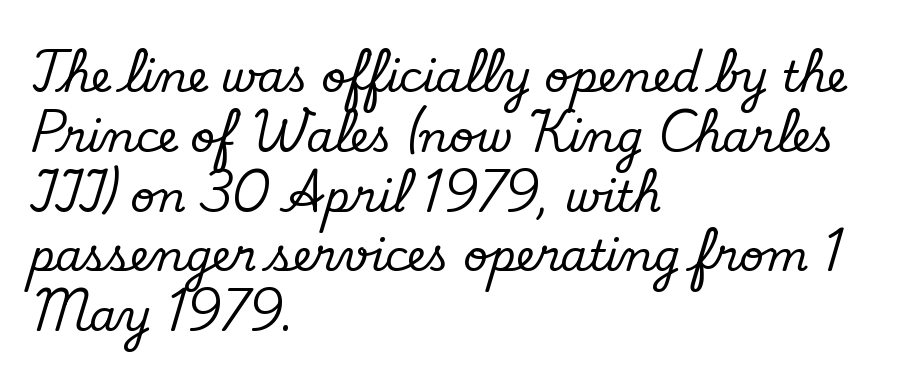
Default kerning and tracking; the words read as compact shapes. The string is rendered with underlining switched off. Each letter keeps its own natural width here, so spacing adapts to shape. The paragraph shown leans on its left margin.
